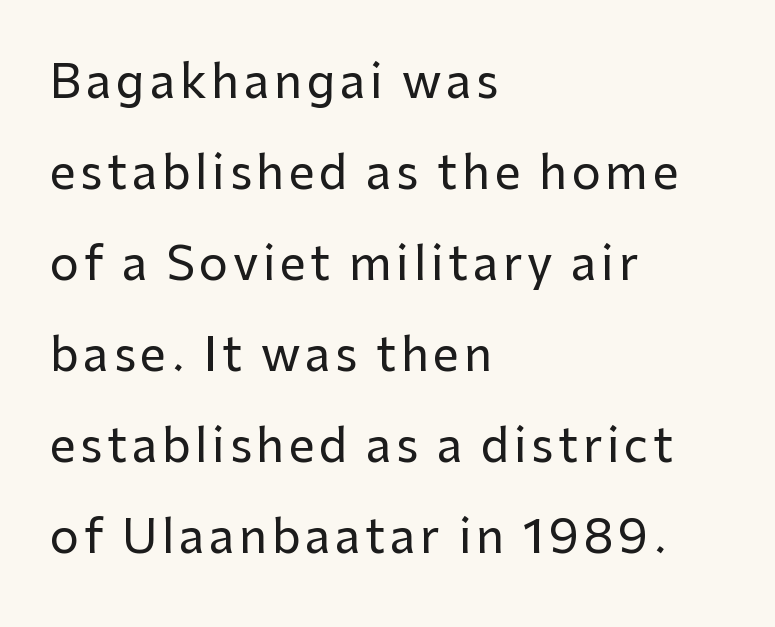
The lettering holds an erect, upright posture throughout. Think of a printed novel: that variable character pitch is what you see here. Layout note: lines flush left. In terms of leading, this rendering errs on the spacious side.
